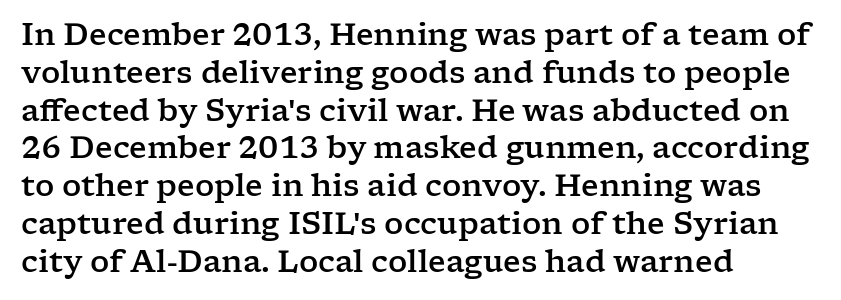
Q: Is the text italic (slanted)? A: No, it is upright.
Q: Is the typeface a serif or a sans-serif typeface? A: Serif.
Q: Is the text underlined? A: No.
Q: How is the paragraph aligned? A: Left-aligned.
Q: Is the spacing between letters normal or unusually wide? A: Normal.
Q: Is the spacing between lines tight, normal or loose? A: Normal.
Q: Width (condensed, normal, or wide)? A: Wide.
Q: Stroke contrast? A: Low.
Q: x-height? A: Medium.
Q: Monospaced? A: No.
